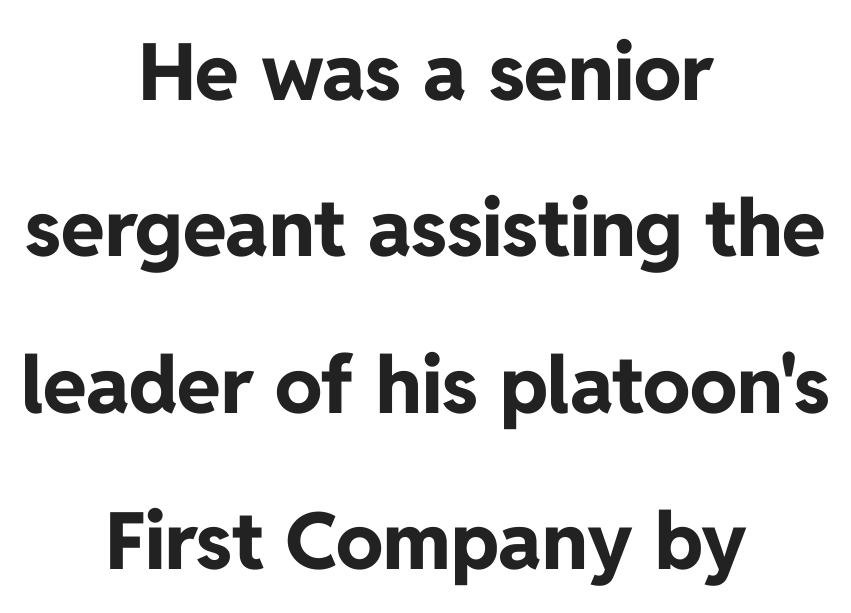
A full-strength bold gives these letters their thick strokes. One glance says open: line gaps are wider than usual. Posture: vertical. The strip under each line holds only bare page. Where is the straight margin? There isn't one; the lines are centered.
